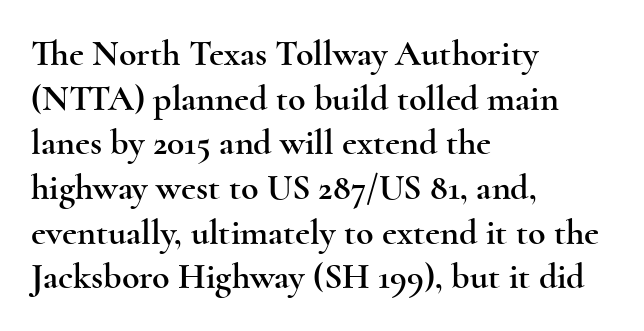
{"serif": "yes", "italic": "no", "width": "wide", "x_height": "small", "monospaced": "no", "underline": "no", "align": "left", "line_spacing_ratio": 1.24, "letter_spacing": "normal", "letter_spacing_em": 0.0, "glyph_px": 36}
